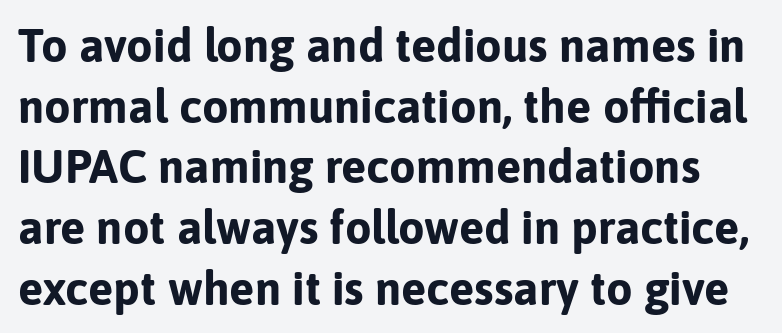
The image shows 47 px bold sans-serif type, upright; set normal line spacing (1.29x), normal letter spacing, not underlined; low stroke contrast and a medium x-height.
